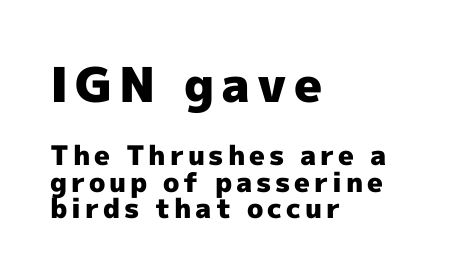
The setting favours the left margin, as ordinary paragraphs usually do. Proportional: the letters do not fall into vertical columns. The specimen reads as upright at a glance. A clean baseline with only descenders dipping below it. Here the first block reads like a headline and the second like body copy. Summary of vertical rhythm: compact, with narrow interline spacing.
